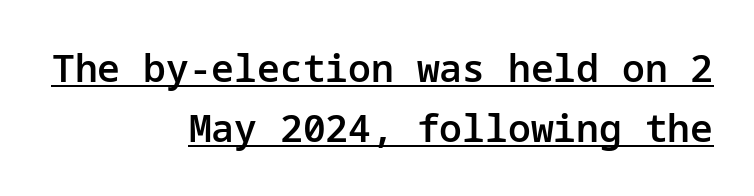
This sample keeps an unexceptional amount of space between lines. Every word sits above its own underline. Note: no serifs on the glyphs. Between one letter and the next there's only the usual sliver of space.
